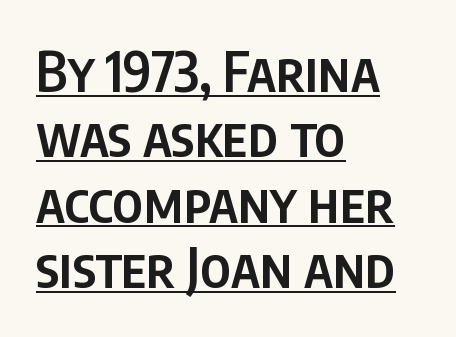
Q: Is the text bold? A: Semi-bold.
Q: Is the text italic (slanted)? A: No, it is upright.
Q: Is the typeface a serif or a sans-serif typeface? A: Sans-serif.
Q: Is the text underlined? A: Yes.
Q: How is the paragraph aligned? A: Left-aligned.
Q: Is the spacing between letters normal or unusually wide? A: Normal.
Q: Width (condensed, normal, or wide)? A: Condensed.
Q: Stroke contrast? A: Low.
Q: x-height? A: Large.
Q: Monospaced? A: No.
